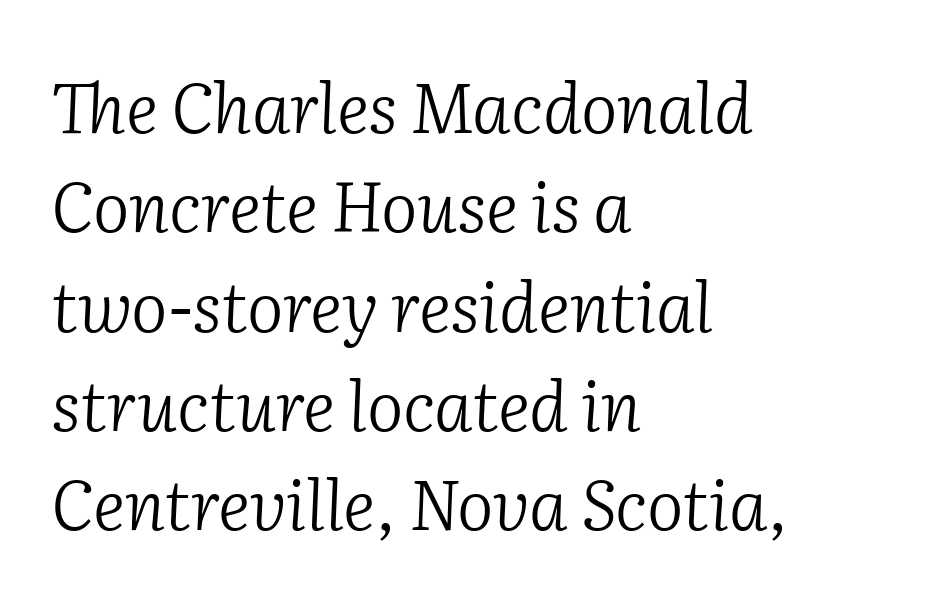
Q: Is the text bold? A: No.
Q: Is the text italic (slanted)? A: Yes, it leans right by about 2 degrees.
Q: Is the typeface a serif or a sans-serif typeface? A: Serif.
Q: Is the text underlined? A: No.
Q: How is the paragraph aligned? A: Left-aligned.
Q: Is the spacing between letters normal or unusually wide? A: Normal.
Q: Is the spacing between lines tight, normal or loose? A: Normal.
Q: Width (condensed, normal, or wide)? A: Normal.
Q: Stroke contrast? A: Low.
Q: x-height? A: Medium.
Q: Monospaced? A: No.
